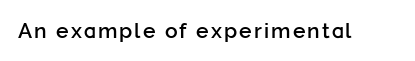
{"italic": "no", "bold": "semi", "underline": "no", "glyph_px": 21}
